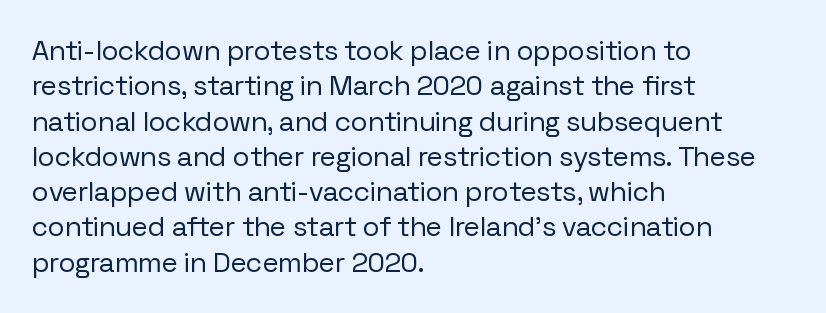
Q: Is the text bold? A: No.
Q: Is the text italic (slanted)? A: No, it is upright.
Q: Is the typeface a serif or a sans-serif typeface? A: Sans-serif.
Q: Is the text underlined? A: No.
Q: How is the paragraph aligned? A: Left-aligned.
Q: Is the spacing between letters normal or unusually wide? A: Normal.
Q: Is the spacing between lines tight, normal or loose? A: Normal.
Q: Width (condensed, normal, or wide)? A: Normal.
Q: Stroke contrast? A: Low.
Q: x-height? A: Medium.
Q: Monospaced? A: No.
